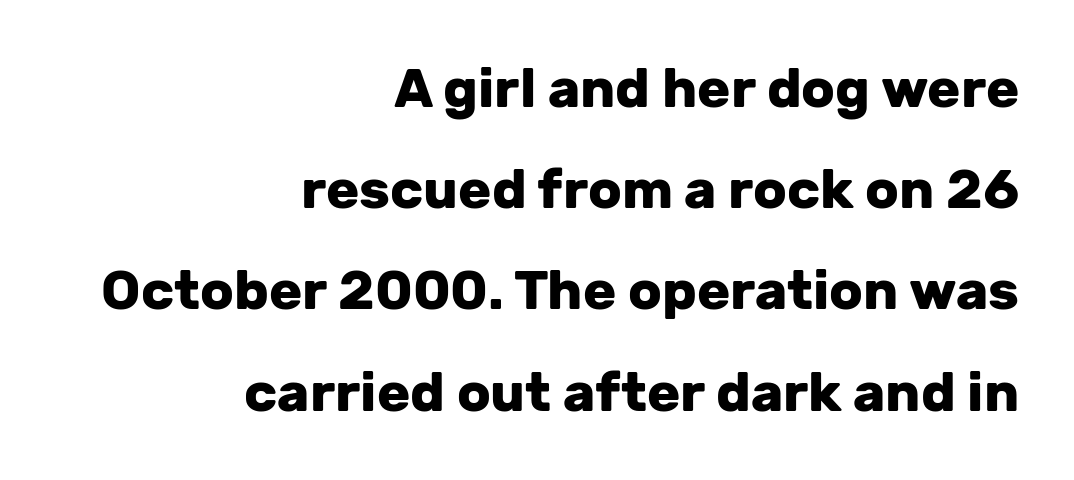
{"serif": "no", "italic": "no", "bold": "yes", "weight": "heavy", "width": "normal", "stroke_contrast": "low", "x_height": "medium", "monospaced": "no", "underline": "no", "align": "right", "line_spacing_ratio": 1.84, "letter_spacing": "normal", "letter_spacing_em": 0.0, "glyph_px": 55}
